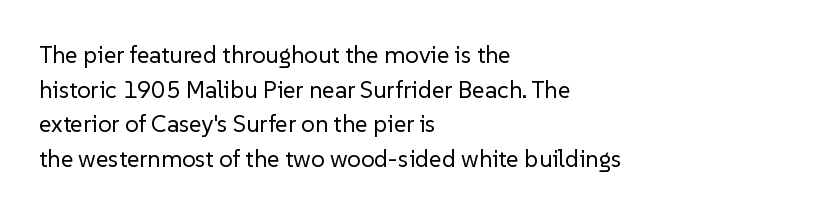
Q: Is the text bold? A: No.
Q: Is the text italic (slanted)? A: No, it is upright.
Q: Is the text underlined? A: No.
Q: How is the paragraph aligned? A: Left-aligned.
Q: Is the spacing between letters normal or unusually wide? A: Normal.
Q: Is the spacing between lines tight, normal or loose? A: Normal.
